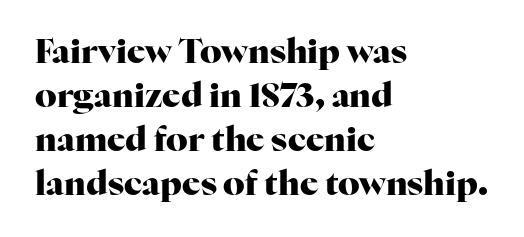
Q: Is the text bold? A: Yes.
Q: Is the text italic (slanted)? A: No, it is upright.
Q: Is the typeface a serif or a sans-serif typeface? A: Serif.
Q: Is the text underlined? A: No.
Q: How is the paragraph aligned? A: Left-aligned.
Q: Is the spacing between letters normal or unusually wide? A: Normal.
Q: Is the spacing between lines tight, normal or loose? A: Normal.
Q: Width (condensed, normal, or wide)? A: Normal.
Q: Stroke contrast? A: High.
Q: x-height? A: Medium.
Q: Monospaced? A: No.
